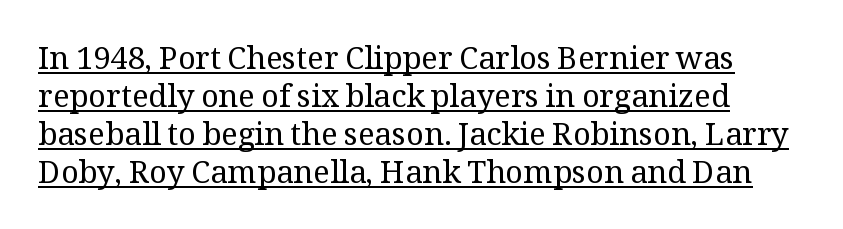
{"serif": "yes", "italic": "no", "bold": "no", "weight": "regular", "width": "normal", "stroke_contrast": "medium", "x_height": "medium", "monospaced": "no", "underline": "yes", "line_spacing_ratio": 1.23, "letter_spacing": "normal", "letter_spacing_em": 0.0, "glyph_px": 31}
